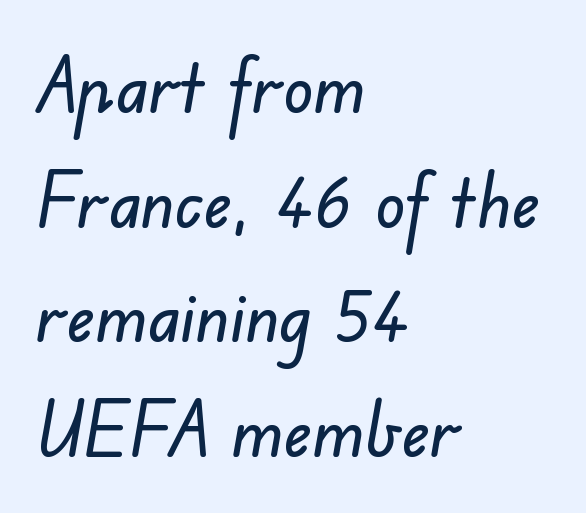
Q: Is the typeface a serif or a sans-serif typeface? A: Sans-serif.
Q: Is the text underlined? A: No.
Q: How is the paragraph aligned? A: Left-aligned.
Q: Is the spacing between letters normal or unusually wide? A: Normal.
Q: Is the spacing between lines tight, normal or loose? A: Normal.
Q: Width (condensed, normal, or wide)? A: Normal.
Q: Stroke contrast? A: Low.
Q: x-height? A: Small.
Q: Monospaced? A: No.
